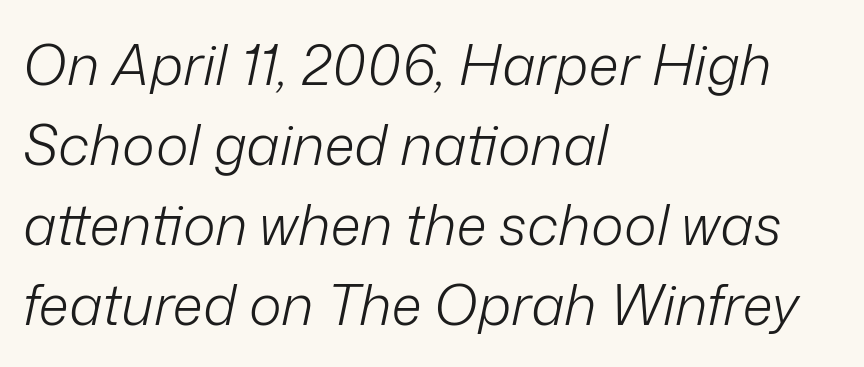
Note the varied advance widths — an 'i' is clearly narrower than an 'm'. The letters look calm and open, with moderate or lighter stems. The gaps between neighbouring characters are ordinary and unremarkable. The specimen omits any rule beneath the text block's lines. Slanted lettering throughout.
